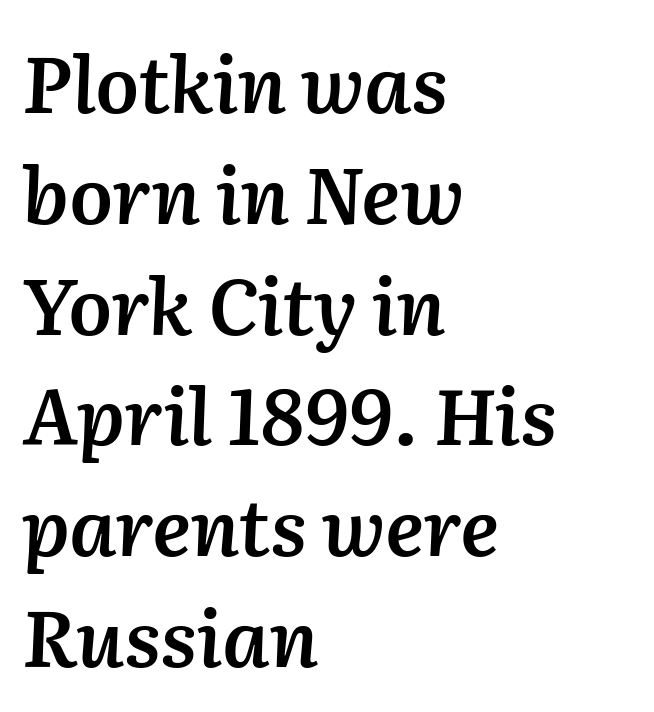
The image shows 78 px semibold type, italic (leaning right); set left-aligned, normal line spacing (1.42x), normal letter spacing, not underlined; medium stroke contrast and a medium x-height.
